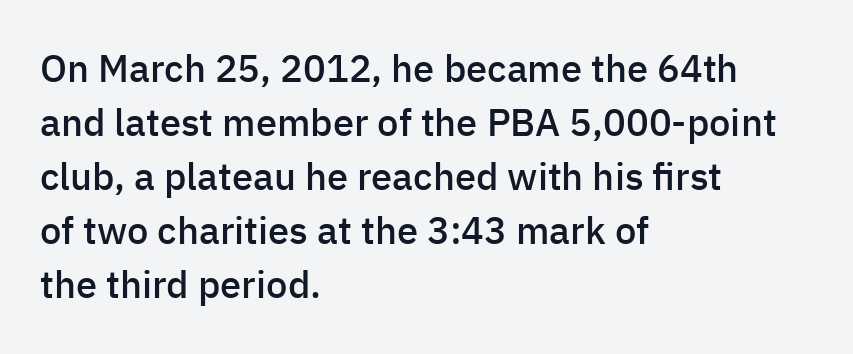
{"serif": "no", "italic": "no", "bold": "semi", "weight": "semibold", "width": "normal", "stroke_contrast": "low", "x_height": "medium", "monospaced": "no", "underline": "no", "align": "left", "line_spacing": "normal", "line_spacing_ratio": 1.42, "letter_spacing": "normal", "letter_spacing_em": 0.0, "glyph_px": 38}
